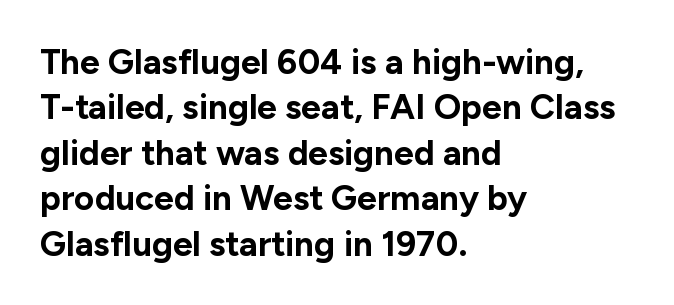
Bare-footed words on every line. The designer left line spacing at the default. Each word holds together tightly as a unit, with standard inter-letter gaps. Is there any slant? The stems are plumb. Here the designer chose a conventional face with non-uniform glyph widths.
